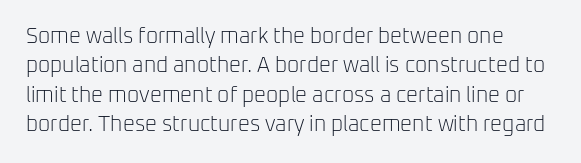
Designer's note — italics off, roman on. Lines of text with bare space underneath. The lines sit at an ordinary, default distance from one another. The tracking reads as untouched default to a designer's eye.
